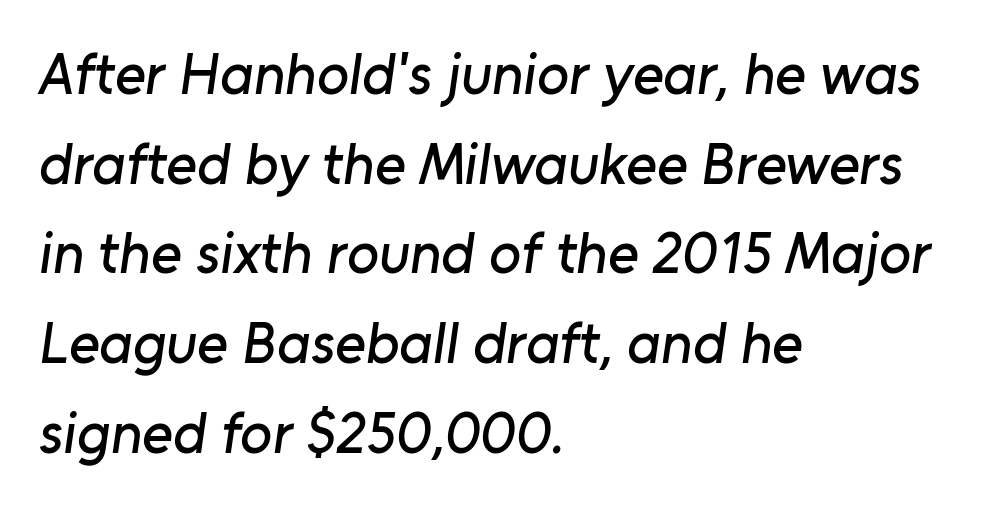
The image shows 59 px sans-serif type; set left-aligned, normal line spacing (1.52x), normal letter spacing, not underlined; low stroke contrast and a medium x-height.
